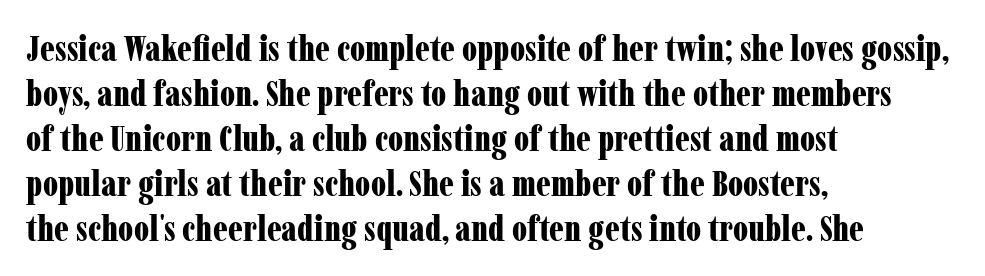
Q: Is the text bold? A: Yes.
Q: Is the text italic (slanted)? A: No, it is upright.
Q: Is the typeface a serif or a sans-serif typeface? A: Serif.
Q: Is the text underlined? A: No.
Q: How is the paragraph aligned? A: Left-aligned.
Q: Is the spacing between letters normal or unusually wide? A: Normal.
Q: Is the spacing between lines tight, normal or loose? A: Normal.
Q: Width (condensed, normal, or wide)? A: Condensed.
Q: Stroke contrast? A: Low.
Q: x-height? A: Medium.
Q: Monospaced? A: No.
